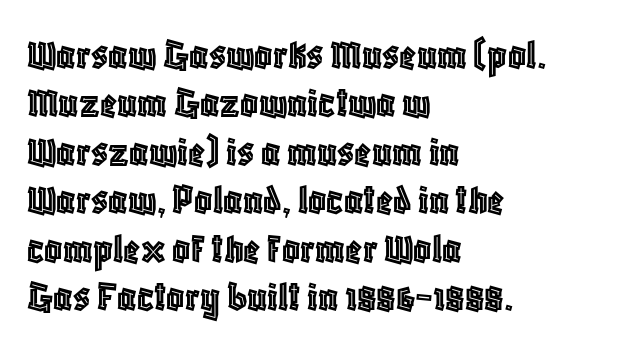
{"italic": "no", "width": "condensed", "x_height": "large", "monospaced": "no", "underline": "no", "align": "left", "line_spacing": "tight", "line_spacing_ratio": 1.1, "letter_spacing": "normal", "letter_spacing_em": 0.0, "glyph_px": 44}
